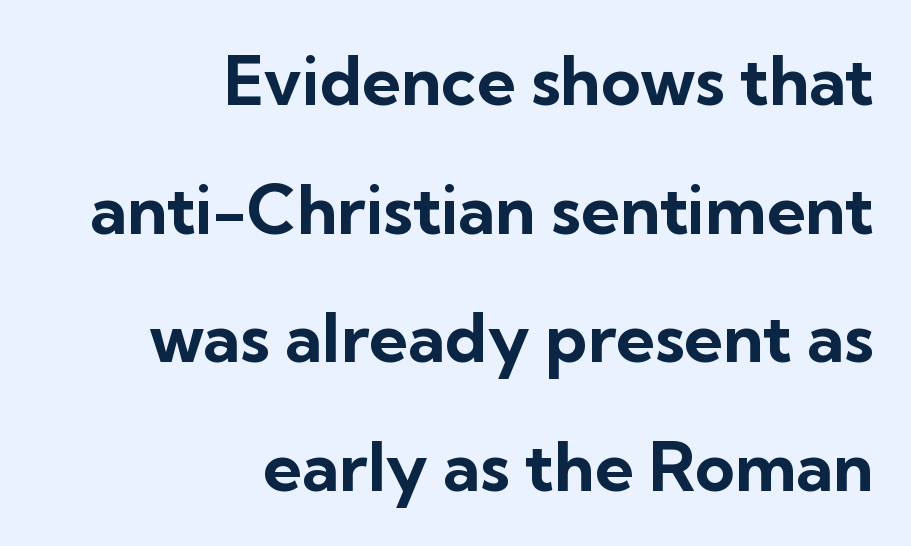
Spacing between characters is what you'd get straight out of the box. You could not count columns in this text — the font is proportionally spaced. In terms of weight, the rendering is a true, heavy bold. Decoration check: the copy has no underline.
